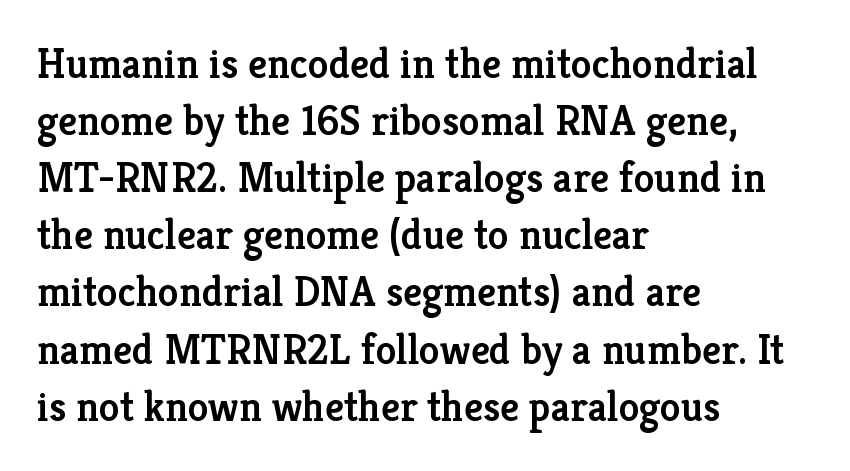
{"serif": "yes", "italic": "no", "bold": "semi", "weight": "semibold", "width": "normal", "stroke_contrast": "low", "x_height": "medium", "monospaced": "no", "underline": "no", "align": "left", "line_spacing": "normal", "line_spacing_ratio": 1.36, "letter_spacing": "normal", "letter_spacing_em": 0.0, "glyph_px": 42}
